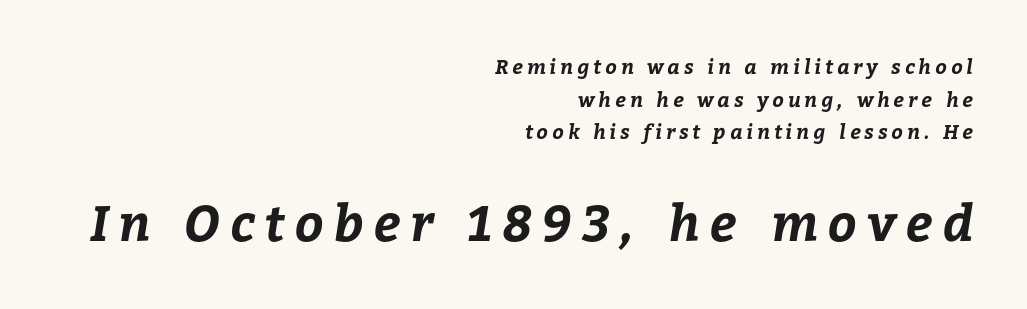
The image shows 50 px bold type; set right-aligned, normal line spacing (1.63x), unusually wide letter spacing (+0.2 em), not underlined; the second (bottom) block is 2.5x larger; low stroke contrast and a medium x-height.
